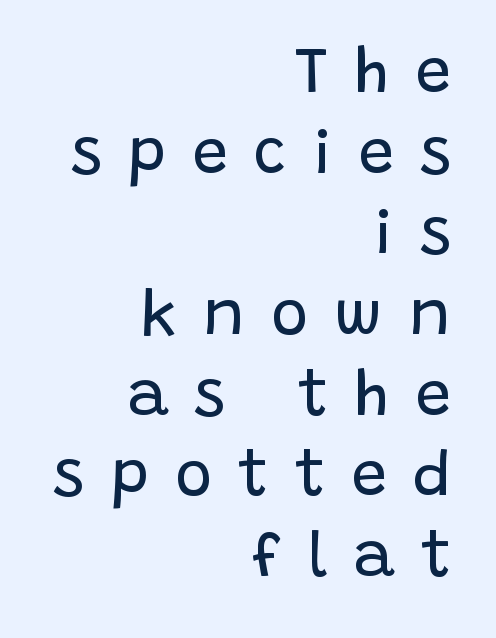
{"serif": "no", "italic": "no", "bold": "no", "weight": "regular", "width": "normal", "stroke_contrast": "low", "x_height": "large", "monospaced": "no", "underline": "no", "align": "right", "line_spacing": "normal", "line_spacing_ratio": 1.28, "letter_spacing": "wide", "letter_spacing_em": 0.42, "glyph_px": 63}
